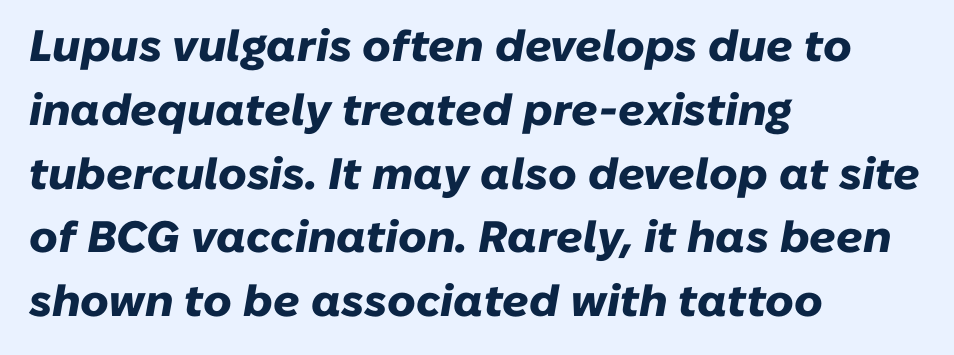
{"italic": "yes", "lean": "right", "slant_degrees": 10, "bold": "yes", "weight": "heavy", "width": "normal", "stroke_contrast": "low", "x_height": "medium", "monospaced": "no", "underline": "no", "align": "left", "line_spacing": "normal", "line_spacing_ratio": 1.45, "letter_spacing": "normal", "letter_spacing_em": 0.0, "glyph_px": 44}
